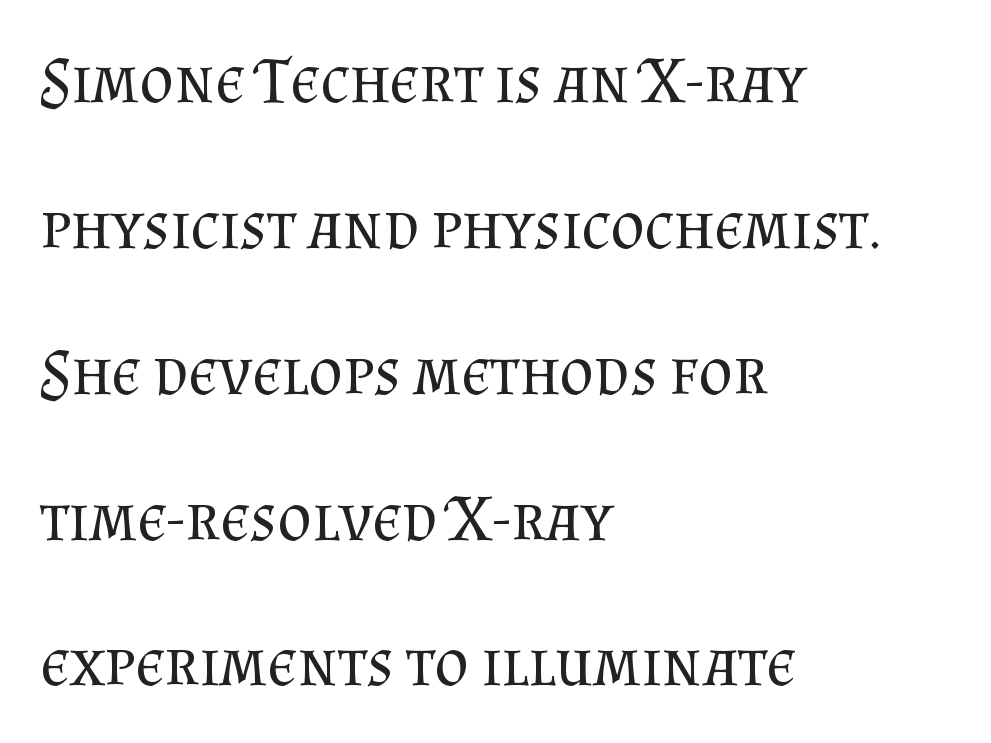
Q: Is the text bold? A: No.
Q: Is the text italic (slanted)? A: No, it is upright.
Q: Is the typeface a serif or a sans-serif typeface? A: Serif.
Q: Is the text underlined? A: No.
Q: How is the paragraph aligned? A: Left-aligned.
Q: Is the spacing between letters normal or unusually wide? A: Normal.
Q: Is the spacing between lines tight, normal or loose? A: Loose.
Q: Width (condensed, normal, or wide)? A: Normal.
Q: Stroke contrast? A: Medium.
Q: x-height? A: Small.
Q: Monospaced? A: No.
